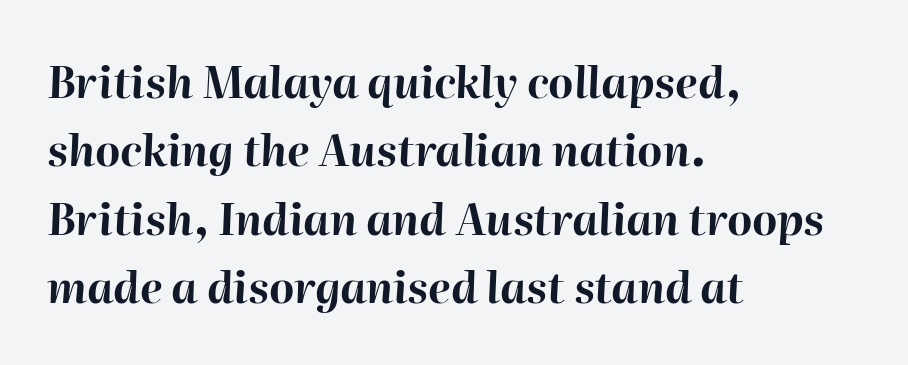
{"italic": "yes", "lean": "right", "slant_degrees": 2, "bold": "yes", "weight": "bold", "width": "normal", "stroke_contrast": "high", "x_height": "medium", "monospaced": "no", "underline": "no", "align": "left", "line_spacing": "normal", "line_spacing_ratio": 1.59, "letter_spacing": "normal", "letter_spacing_em": 0.0, "glyph_px": 43}
